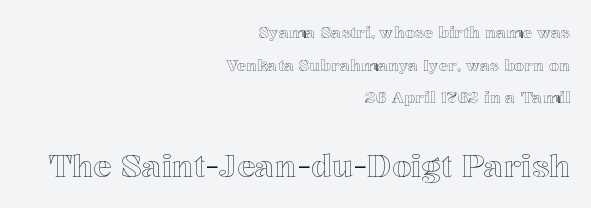
The image shows 31 px text type, upright; set right-aligned, loose line spacing (2.04x), normal letter spacing, not underlined; the second (bottom) block is 1.94x larger; a medium x-height.
